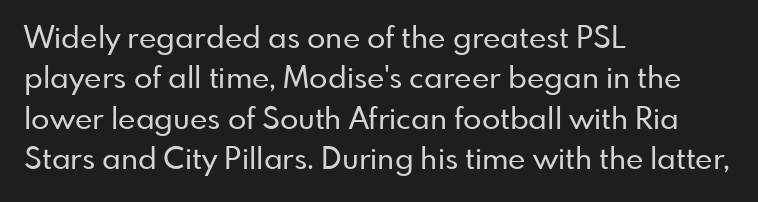
{"serif": "no", "italic": "no", "width": "normal", "stroke_contrast": "low", "x_height": "small", "monospaced": "no", "underline": "no", "align": "left", "line_spacing": "normal", "line_spacing_ratio": 1.35, "letter_spacing": "normal", "letter_spacing_em": 0.0, "glyph_px": 30}
